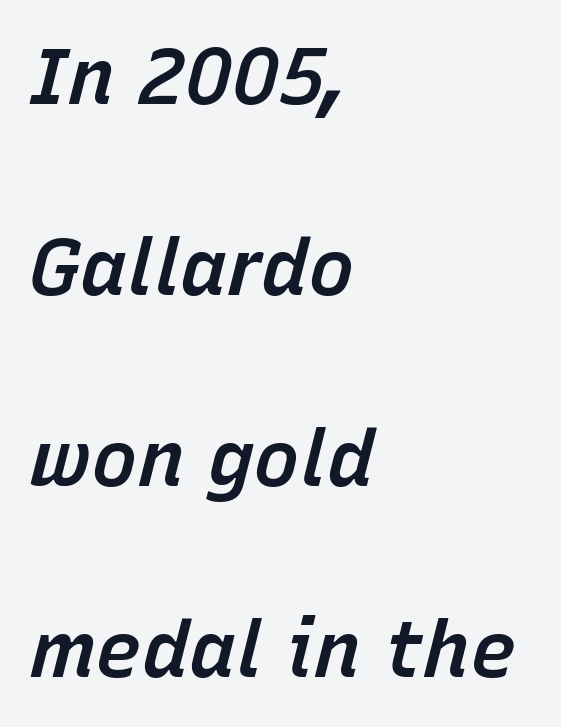
{"italic": "yes", "lean": "right", "slant_degrees": 15, "bold": "semi", "weight": "semibold", "width": "normal", "stroke_contrast": "low", "x_height": "medium", "monospaced": "no", "underline": "no", "align": "left", "line_spacing": "loose", "line_spacing_ratio": 2.45, "letter_spacing": "normal", "letter_spacing_em": 0.0, "glyph_px": 78}
